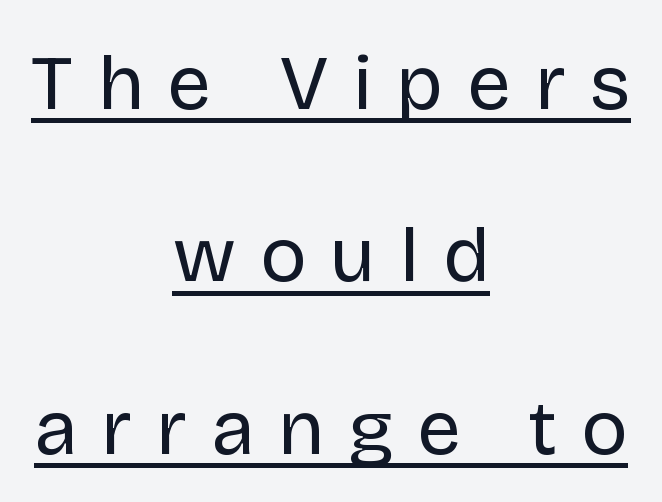
The face used here is rendered with a markedly widened letterfit. Note the varied advance widths — an 'i' is clearly narrower than an 'm'. What decoration does the sample have? An underline. Leftover space on each line is divided equally before and after the words.
